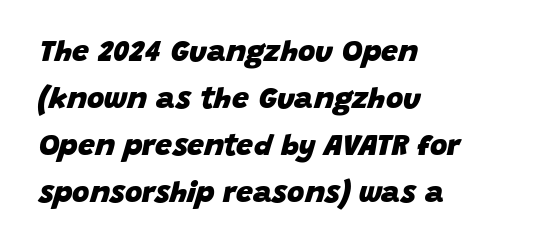
The image shows 30 px heavy type, italic (leaning right); set left-aligned, normal line spacing (1.57x), normal letter spacing, not underlined; low stroke contrast and a large x-height.
